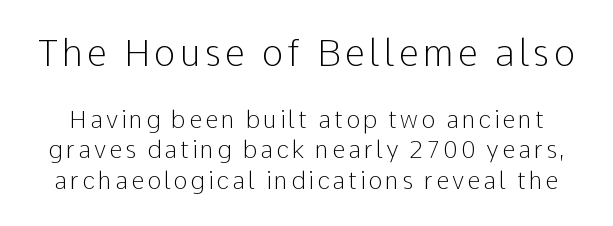
{"serif": "no", "italic": "no", "bold": "no", "weight": "light", "width": "normal", "stroke_contrast": "low", "x_height": "medium", "monospaced": "no", "underline": "no", "line_spacing": "normal", "line_spacing_ratio": 1.26, "larger_block": "first", "size_ratio": 1.5, "glyph_px": 36}
